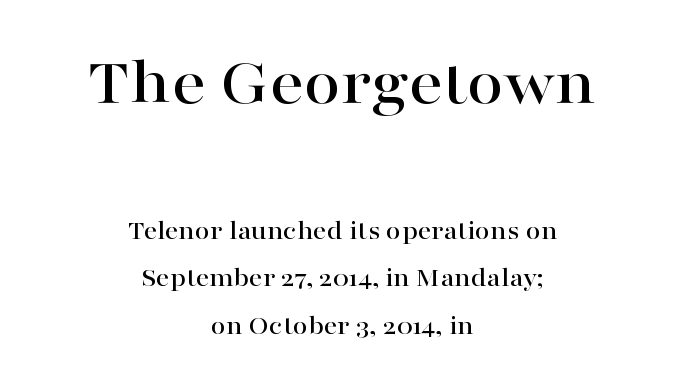
Q: Is the text italic (slanted)? A: No, it is upright.
Q: Is the typeface a serif or a sans-serif typeface? A: Serif.
Q: Is the text underlined? A: No.
Q: How is the paragraph aligned? A: Centered.
Q: Is the spacing between letters normal or unusually wide? A: Normal.
Q: Which block of text is set in a larger size, the first (top) or the second (bottom)? A: The first (top) one.
Q: Width (condensed, normal, or wide)? A: Wide.
Q: Stroke contrast? A: High.
Q: x-height? A: Medium.
Q: Monospaced? A: No.
